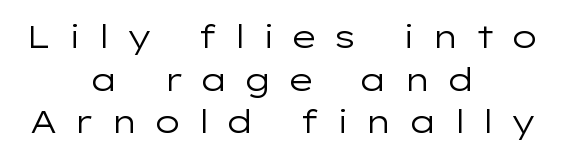
Q: Is the text bold? A: No.
Q: Is the text italic (slanted)? A: No, it is upright.
Q: Is the typeface a serif or a sans-serif typeface? A: Sans-serif.
Q: Is the text underlined? A: No.
Q: How is the paragraph aligned? A: Centered.
Q: Is the spacing between letters normal or unusually wide? A: Unusually wide.
Q: Is the spacing between lines tight, normal or loose? A: Normal.
Q: Width (condensed, normal, or wide)? A: Wide.
Q: Stroke contrast? A: Low.
Q: x-height? A: Medium.
Q: Monospaced? A: No.
